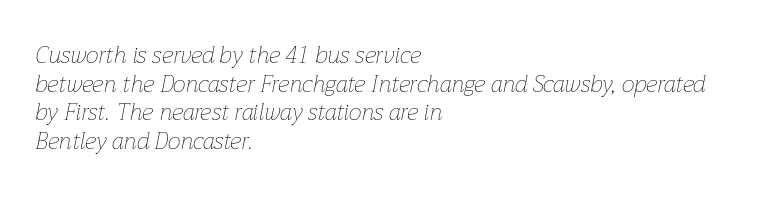
Q: Is the text bold? A: No.
Q: Is the text italic (slanted)? A: Yes, it leans right by about 12 degrees.
Q: Is the text underlined? A: No.
Q: How is the paragraph aligned? A: Left-aligned.
Q: Is the spacing between letters normal or unusually wide? A: Normal.
